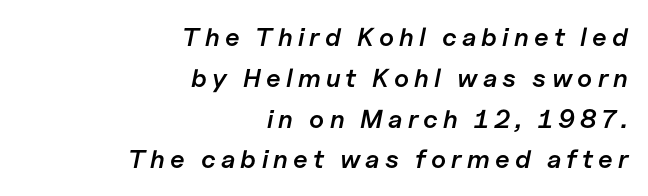
{"italic": "yes", "lean": "right", "slant_degrees": 11, "bold": "semi", "underline": "no", "align": "right", "line_spacing": "normal", "line_spacing_ratio": 1.57, "letter_spacing": "wide", "letter_spacing_em": 0.2, "glyph_px": 26}
